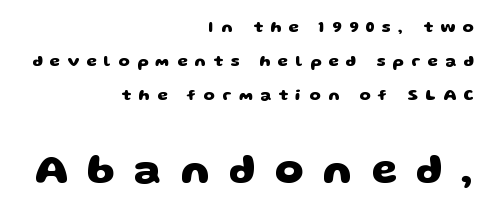
A sans-serif font was chosen for this passage. Underline: absent. The paragraph shown leans on its right margin. Its strokes are broad and dark, the hallmark of bold type.
